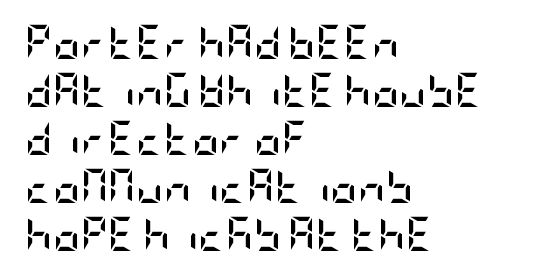
The image shows 34 px semibold, condensed sans-serif type, upright; set left-aligned, normal line spacing (1.41x), normal letter spacing, not underlined; low stroke contrast and a large x-height.
